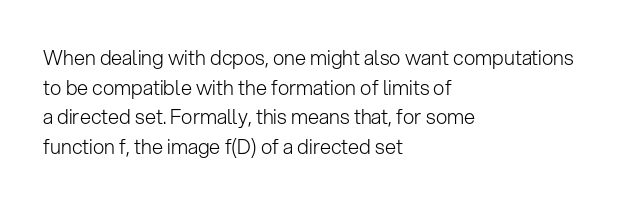
Compared with a typical body face, this is equally light or lighter still. The line texture is even and compact thanks to regular tracking. The space directly below the letters is spotless. Nope, not italic — everything's standing straight.
